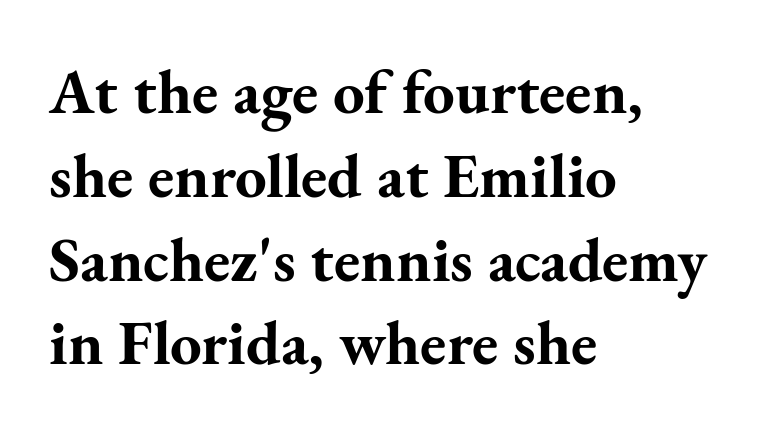
{"serif": "yes", "italic": "no", "bold": "yes", "weight": "bold", "width": "normal", "stroke_contrast": "medium", "x_height": "small", "monospaced": "no", "underline": "no", "align": "left", "line_spacing": "normal", "line_spacing_ratio": 1.33, "letter_spacing": "normal", "letter_spacing_em": 0.0, "glyph_px": 63}
